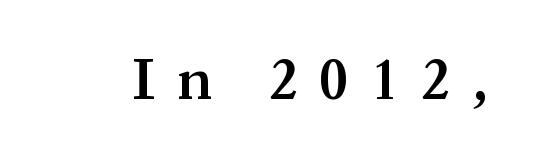
The image shows 59 px semibold serif type, upright; set unusually wide letter spacing (+0.39 em), not underlined; medium stroke contrast and a medium x-height.
